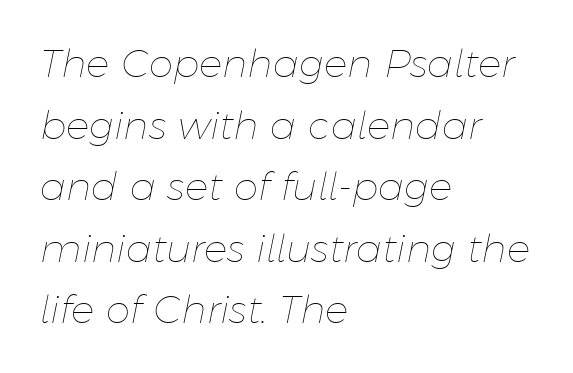
{"italic": "yes", "lean": "right", "slant_degrees": 11, "bold": "no", "weight": "thin", "width": "normal", "stroke_contrast": "low", "x_height": "medium", "monospaced": "no", "underline": "no", "align": "left", "line_spacing": "normal", "line_spacing_ratio": 1.58, "letter_spacing": "normal", "letter_spacing_em": 0.0, "glyph_px": 39}
